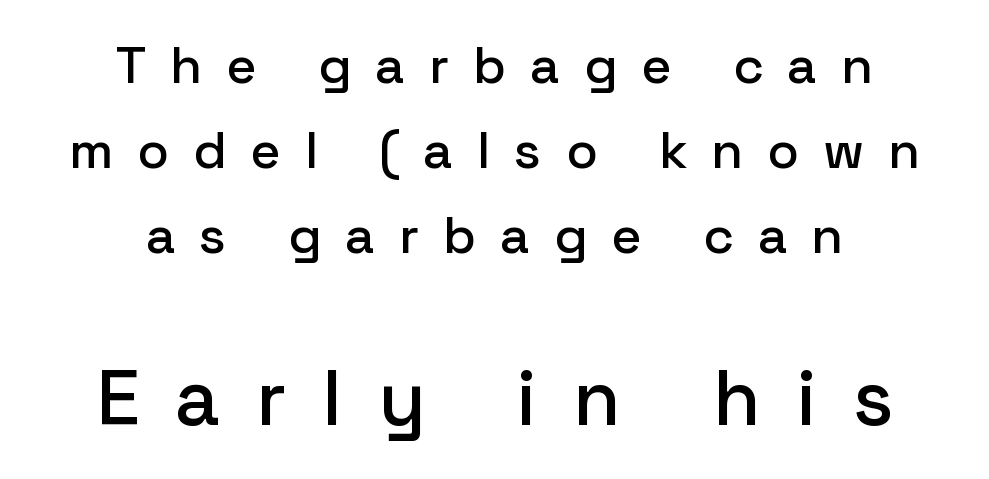
Q: Is the text italic (slanted)? A: No, it is upright.
Q: Is the typeface a serif or a sans-serif typeface? A: Sans-serif.
Q: Is the text underlined? A: No.
Q: How is the paragraph aligned? A: Centered.
Q: Is the spacing between letters normal or unusually wide? A: Unusually wide.
Q: Is the spacing between lines tight, normal or loose? A: Normal.
Q: Which block of text is set in a larger size, the first (top) or the second (bottom)? A: The second (bottom) one.
Q: Width (condensed, normal, or wide)? A: Normal.
Q: Stroke contrast? A: Low.
Q: x-height? A: Medium.
Q: Monospaced? A: No.
